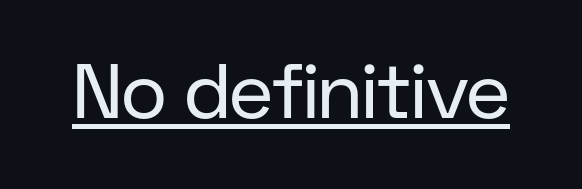
The font family rendered here belongs to the sans-serif group. These lines are rendered in a variable-pitch font. These lines keep a tight, regular rhythm from letter to letter. Letters have the restrained weight of plain body copy at most. The specimen includes a rule beneath the text block's lines. Ascenders rise straight up at ninety degrees.
